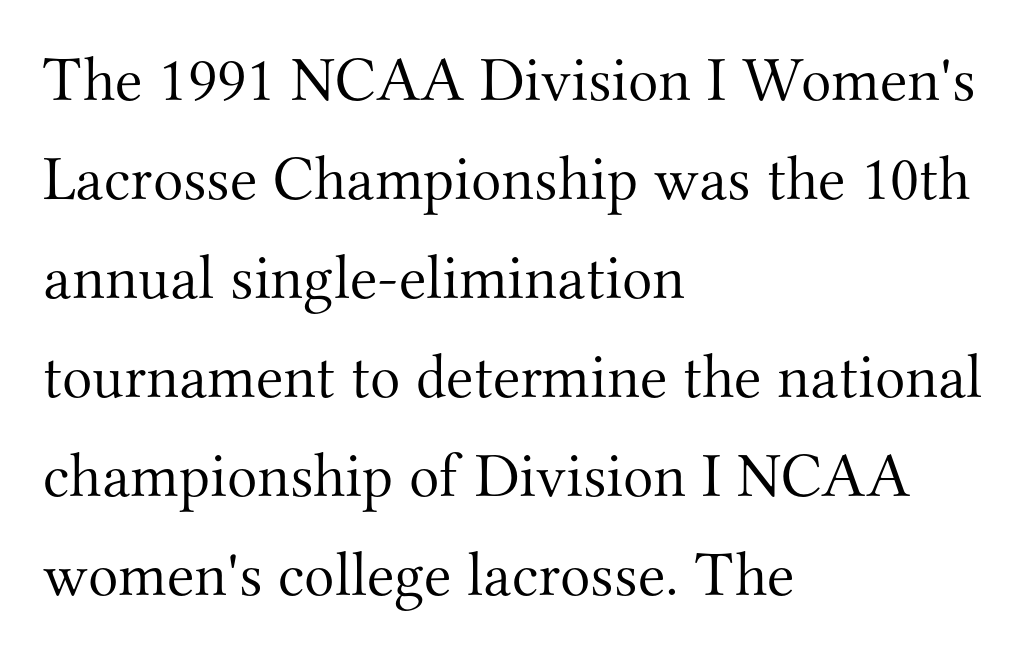
{"serif": "yes", "italic": "no", "bold": "no", "weight": "light", "width": "normal", "stroke_contrast": "medium", "x_height": "small", "monospaced": "no", "underline": "no", "align": "left", "line_spacing": "normal", "line_spacing_ratio": 1.57, "letter_spacing": "normal", "letter_spacing_em": 0.0, "glyph_px": 63}
